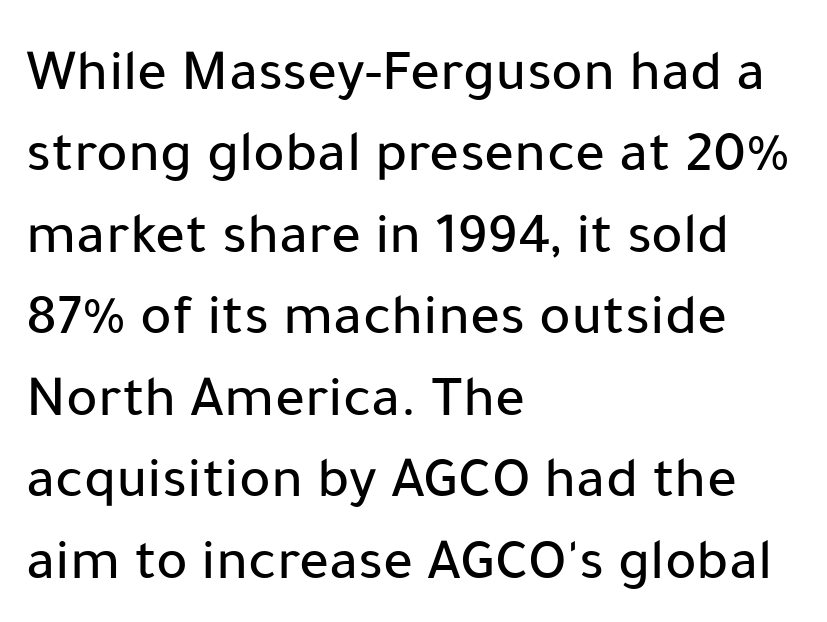
{"serif": "no", "italic": "no", "width": "normal", "stroke_contrast": "low", "x_height": "medium", "monospaced": "no", "underline": "no", "align": "left", "line_spacing": "normal", "line_spacing_ratio": 1.38, "letter_spacing": "normal", "letter_spacing_em": 0.0, "glyph_px": 59}
